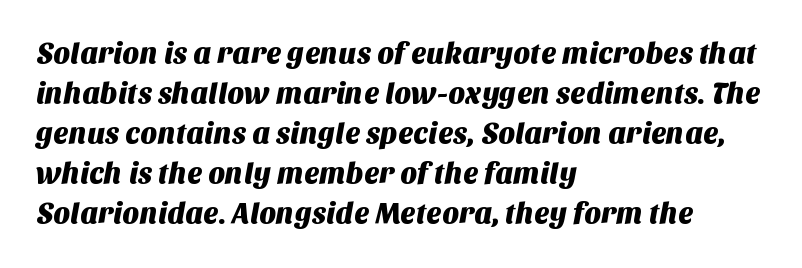
The image shows 29 px sans-serif type; set left-aligned, normal line spacing (1.38x), normal letter spacing, not underlined; medium stroke contrast and a large x-height.
